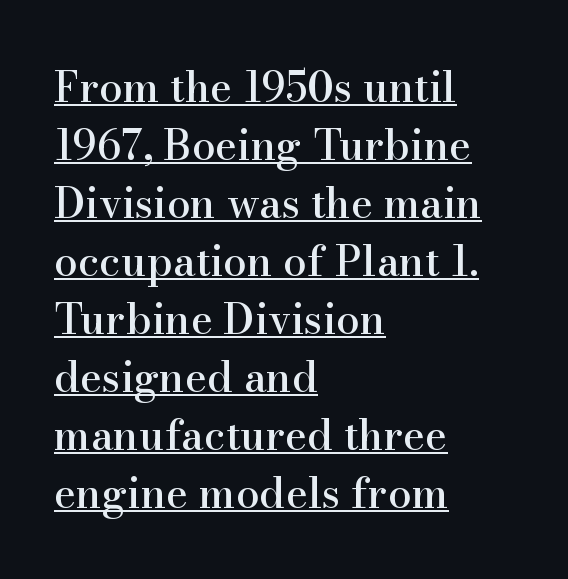
A typesetter would label this face a serif. The rendering uses the underline text-decoration. The tracking reads as untouched default to a designer's eye. Teacher's note: observe the even left margin — that is flush-left alignment.
